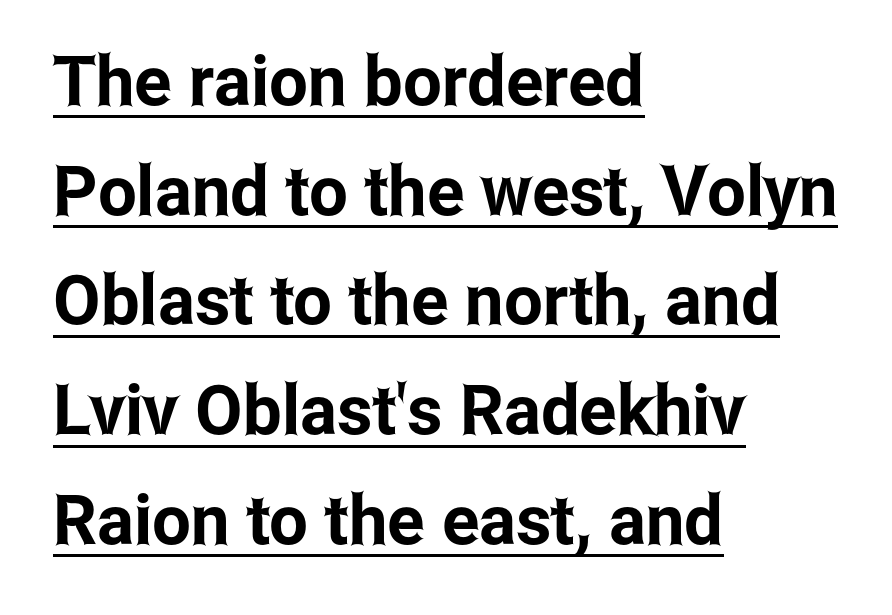
The image shows 69 px condensed sans-serif type, upright; set left-aligned, normal line spacing (1.59x), normal letter spacing, underlined; low stroke contrast and a medium x-height.
